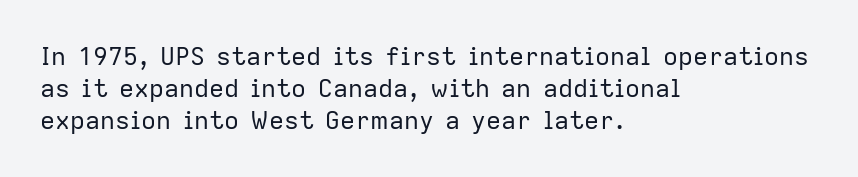
Glance below the letters and you will spot only blank space. The weight tops out at a normal text grade. Teacher's note: observe the even left margin — that is flush-left alignment. Interline gaps are of average width in this sample. In terms of posture, this sample is upright.
